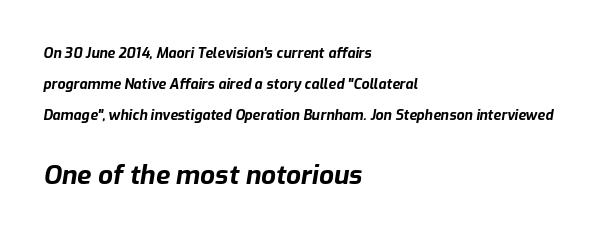
Q: Is the text bold? A: Yes.
Q: Is the text italic (slanted)? A: Yes, it leans right by about 9 degrees.
Q: Is the text underlined? A: No.
Q: How is the paragraph aligned? A: Left-aligned.
Q: Is the spacing between letters normal or unusually wide? A: Normal.
Q: Is the spacing between lines tight, normal or loose? A: Loose.
Q: Which block of text is set in a larger size, the first (top) or the second (bottom)? A: The second (bottom) one.
